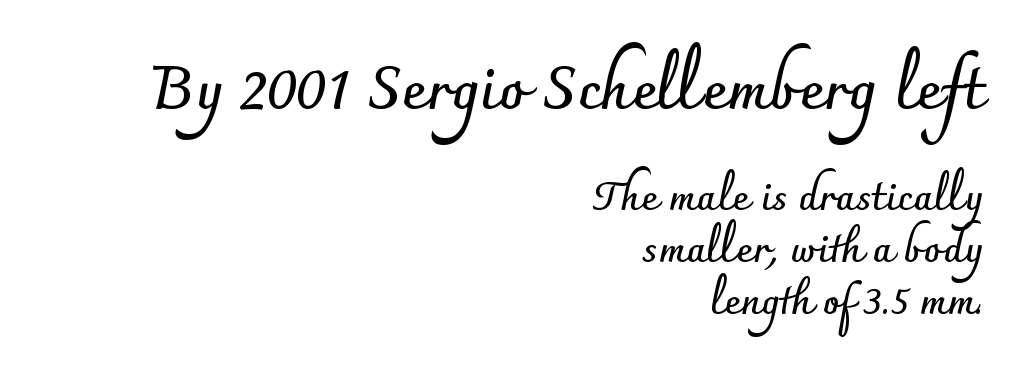
Strong, thick strokes mark this as bold type. The line texture is even and compact thanks to regular tracking. Larger block? The one above; the one below is distinctly smaller. Is the block centered? No — it sits flush against the right margin.
